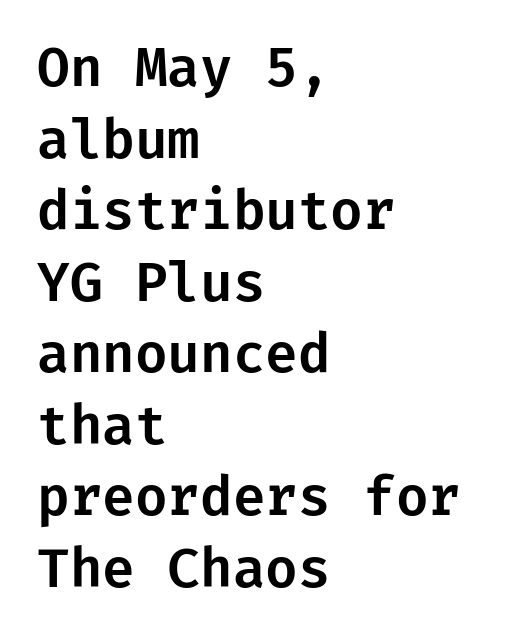
{"serif": "no", "italic": "no", "width": "normal", "stroke_contrast": "low", "x_height": "medium", "underline": "no", "align": "left", "line_spacing": "normal", "line_spacing_ratio": 1.35, "letter_spacing": "normal", "letter_spacing_em": 0.0, "glyph_px": 53}
